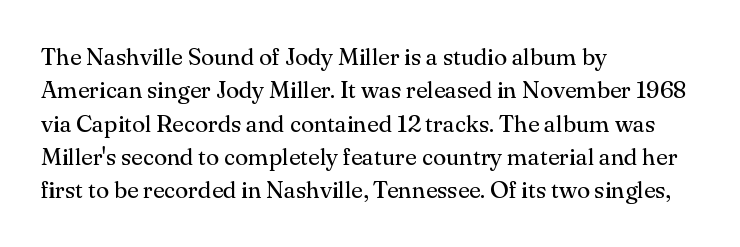
Q: Is the text bold? A: No.
Q: Is the text italic (slanted)? A: No, it is upright.
Q: Is the text underlined? A: No.
Q: How is the paragraph aligned? A: Left-aligned.
Q: Is the spacing between letters normal or unusually wide? A: Normal.
Q: Is the spacing between lines tight, normal or loose? A: Normal.
